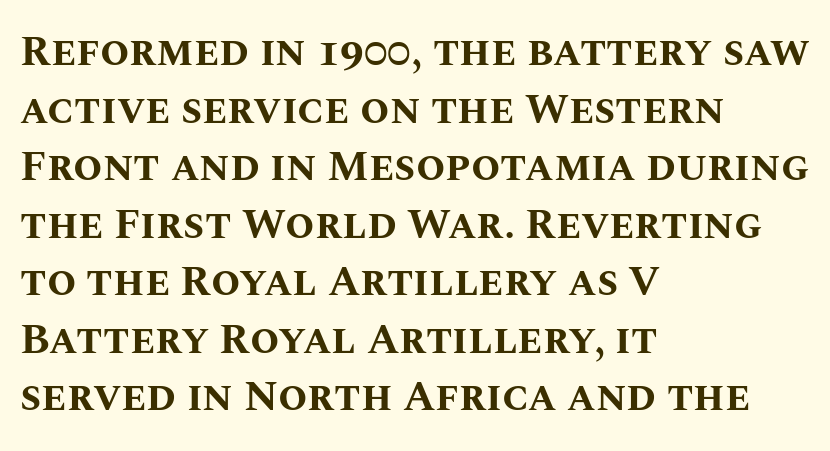
The face used here is proportionally spaced, like ordinary book or web type. Tall strokes in this sample are plumb rather than angled. On the weight axis this lands at bold, roughly 700. If you drew a ruler down the left edge, every line would touch it. Notice how descenders clear the ascenders below comfortably — that's standard leading.
